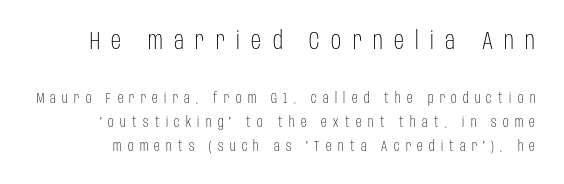
{"italic": "no", "bold": "no", "underline": "no", "line_spacing": "normal", "line_spacing_ratio": 1.69, "letter_spacing": "wide", "letter_spacing_em": 0.45, "larger_block": "first", "size_ratio": 1.79, "glyph_px": 25}
